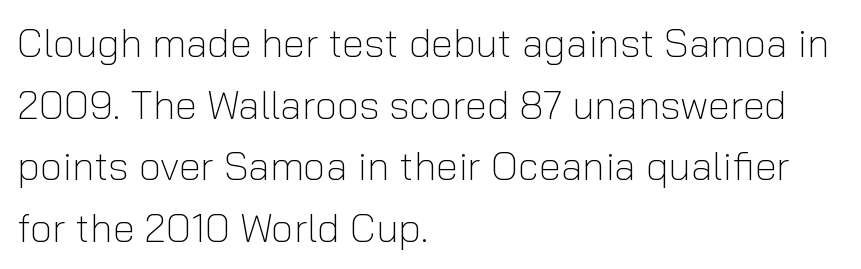
Q: Is the text bold? A: No.
Q: Is the text italic (slanted)? A: No, it is upright.
Q: Is the typeface a serif or a sans-serif typeface? A: Sans-serif.
Q: Is the text underlined? A: No.
Q: How is the paragraph aligned? A: Left-aligned.
Q: Is the spacing between letters normal or unusually wide? A: Normal.
Q: Is the spacing between lines tight, normal or loose? A: Normal.
Q: Width (condensed, normal, or wide)? A: Normal.
Q: Stroke contrast? A: Low.
Q: x-height? A: Medium.
Q: Monospaced? A: No.
